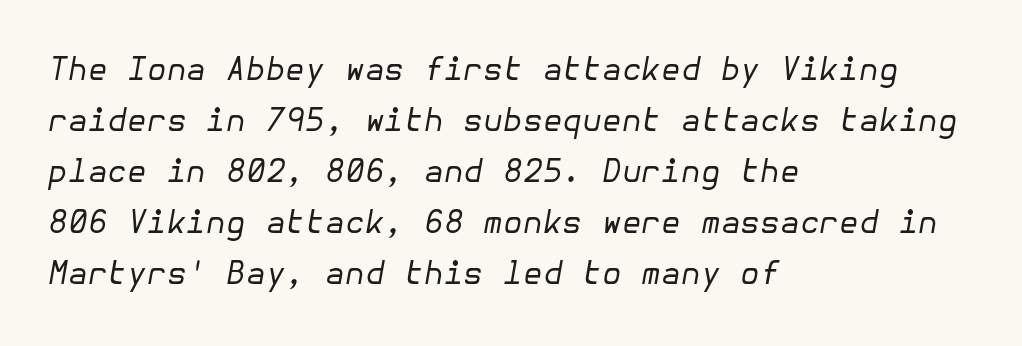
Does extra space separate the letters? No, they use regular spacing. The passage shown is not underscored anywhere. Line spacing here is normal. The font sits on the lighter half of the weight spectrum, regular included. Each line starts at the same left margin while the right side varies. The text carries the slant typical of an italic or oblique font.
